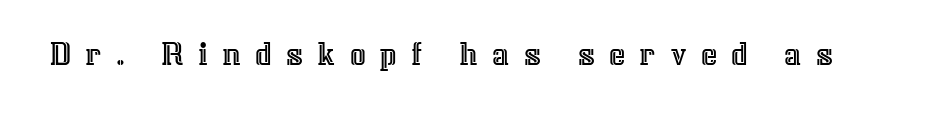
The image shows 35 px text type, upright; set unusually wide letter spacing (+0.4 em), not underlined; a medium x-height.
